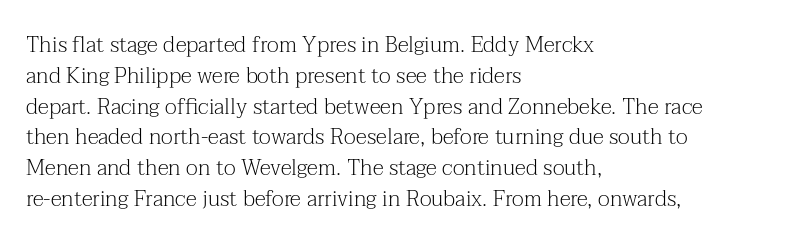
Summary of vertical rhythm: regular, with standard interline spacing. Short note: letters normally spaced. The font's upright variant was chosen for this text. Casual observation: everything's shoved over to the left.
